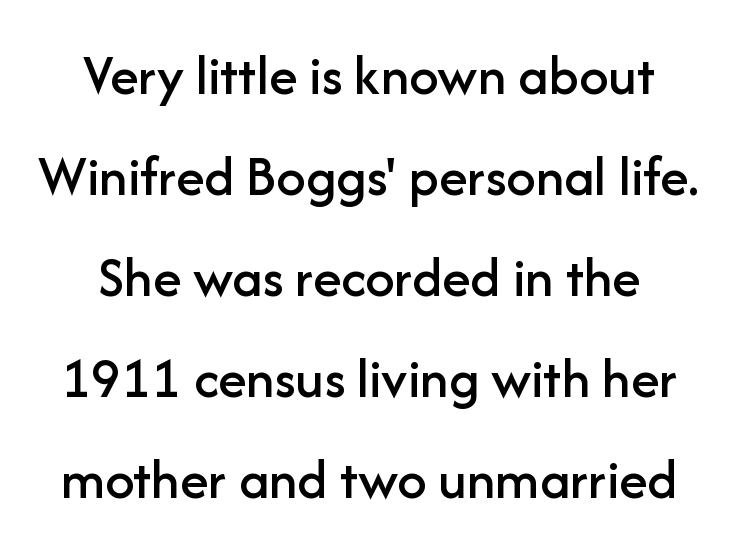
Q: Is the text italic (slanted)? A: No, it is upright.
Q: Is the typeface a serif or a sans-serif typeface? A: Sans-serif.
Q: Is the text underlined? A: No.
Q: Is the spacing between letters normal or unusually wide? A: Normal.
Q: Width (condensed, normal, or wide)? A: Normal.
Q: Stroke contrast? A: Low.
Q: x-height? A: Medium.
Q: Monospaced? A: No.
